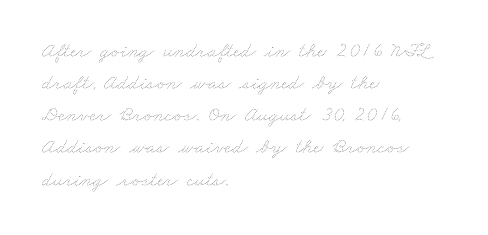
{"bold": "no", "underline": "no", "align": "left", "line_spacing": "normal", "line_spacing_ratio": 1.53, "letter_spacing": "normal", "letter_spacing_em": 0.0, "glyph_px": 21}
